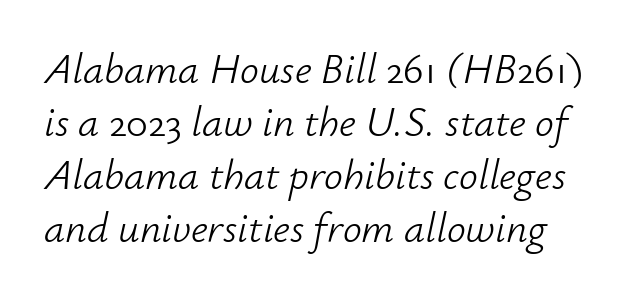
Compared with typical body copy, the letter spacing here is the same. The rendering uses natural spacing where letterforms have individual widths. This rendering features lettering with no underline. Compared with a typical body face, this is equally light or lighter still. This sample keeps an unexceptional amount of space between lines.
